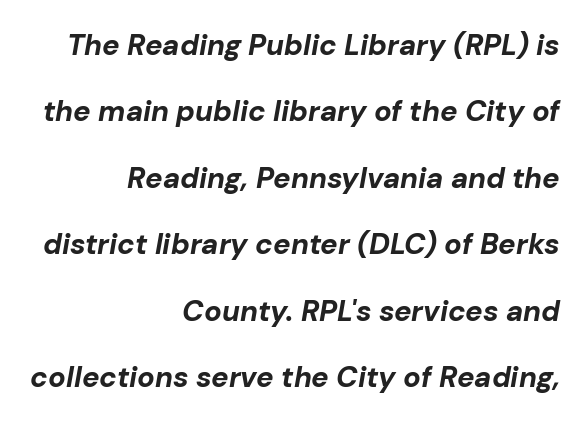
Caption: multi-line text, flush right, ragged left. Its strokes are broad and dark, the hallmark of bold type. You could call the tracking neutral — neither tight nor loose. The foot of each line stays bare and open.
